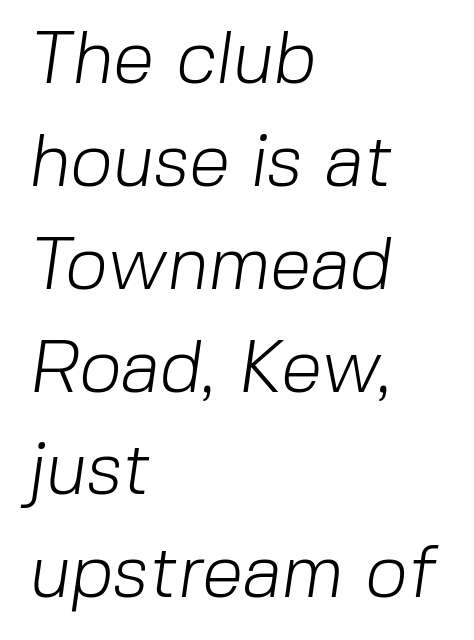
The image shows 74 px light sans-serif type; set left-aligned, normal line spacing (1.39x), normal letter spacing, not underlined; low stroke contrast and a medium x-height.
